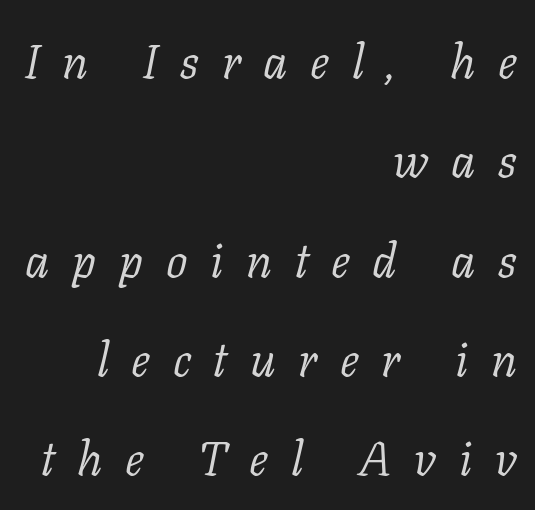
The image shows 48 px light serif type, italic (leaning right); set right-aligned, loose line spacing (2.07x), unusually wide letter spacing (+0.47 em), not underlined; low stroke contrast and a medium x-height.
